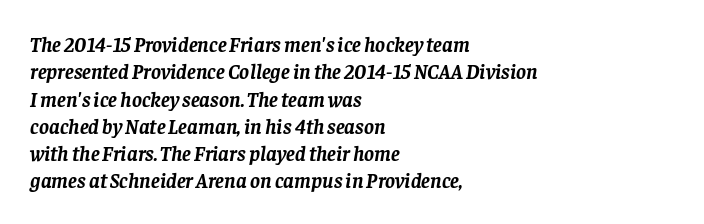
Caption: bold face, heavy strokes. Horizontal bands of white between lines are of average thickness. Here the glyphs are tracked normally, forming tight word shapes. Posture: slanted. A student would call this left alignment; a typographer would say flush left, rag right. Plain, unruled lines of type.
